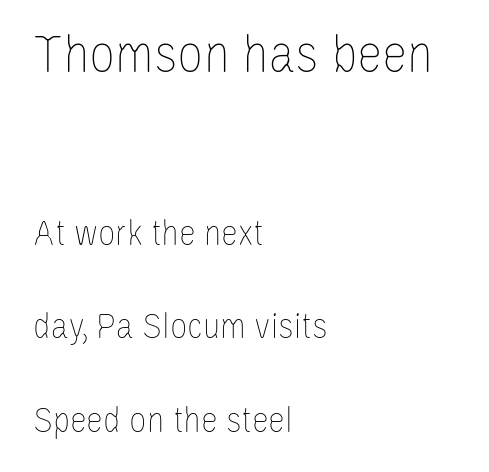
{"italic": "no", "bold": "no", "weight": "thin", "width": "condensed", "stroke_contrast": "low", "x_height": "large", "monospaced": "no", "underline": "no", "align": "left", "line_spacing": "loose", "line_spacing_ratio": 2.46, "letter_spacing": "normal", "letter_spacing_em": 0.0, "larger_block": "first", "size_ratio": 1.5, "glyph_px": 57}
